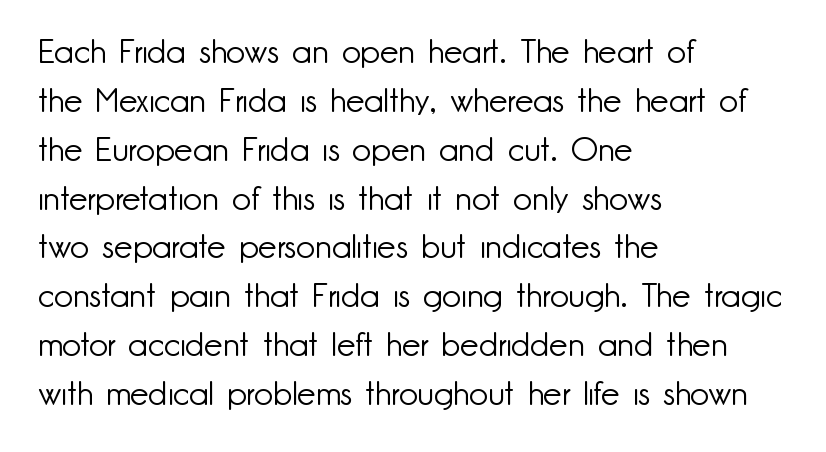
Q: Is the text bold? A: No.
Q: Is the text italic (slanted)? A: No, it is upright.
Q: Is the typeface a serif or a sans-serif typeface? A: Sans-serif.
Q: Is the text underlined? A: No.
Q: How is the paragraph aligned? A: Left-aligned.
Q: Is the spacing between letters normal or unusually wide? A: Normal.
Q: Is the spacing between lines tight, normal or loose? A: Normal.
Q: Width (condensed, normal, or wide)? A: Normal.
Q: Stroke contrast? A: Low.
Q: x-height? A: Small.
Q: Monospaced? A: No.
